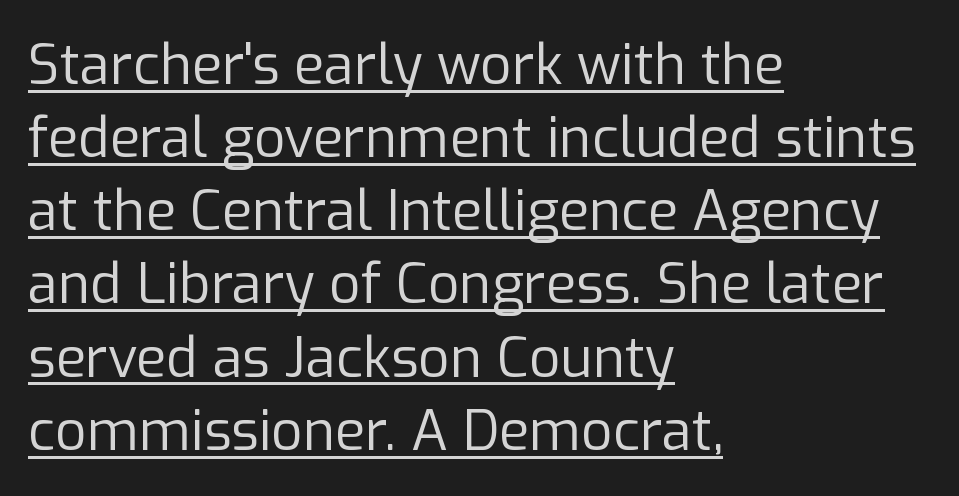
Reading down the block, your eye returns to a fixed left position each line. The axis of the letterforms is exactly vertical. Is the type heavy? It reads as light-to-regular instead. Here the designer chose a conventional face with non-uniform glyph widths. The sample's only ornament is a line tracing under the words.
